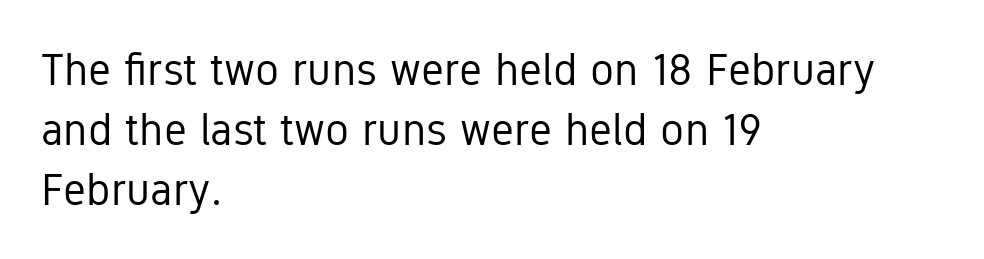
This sample has the flowing, uneven cadence of proportional lettering. The lines in this sample share a left origin and differ only in where they stop. Vertical spacing — default. Caption: standard tracking, unaltered. Note: no serifs on the glyphs. The weight would be labelled regular, book, light, or lighter still.
